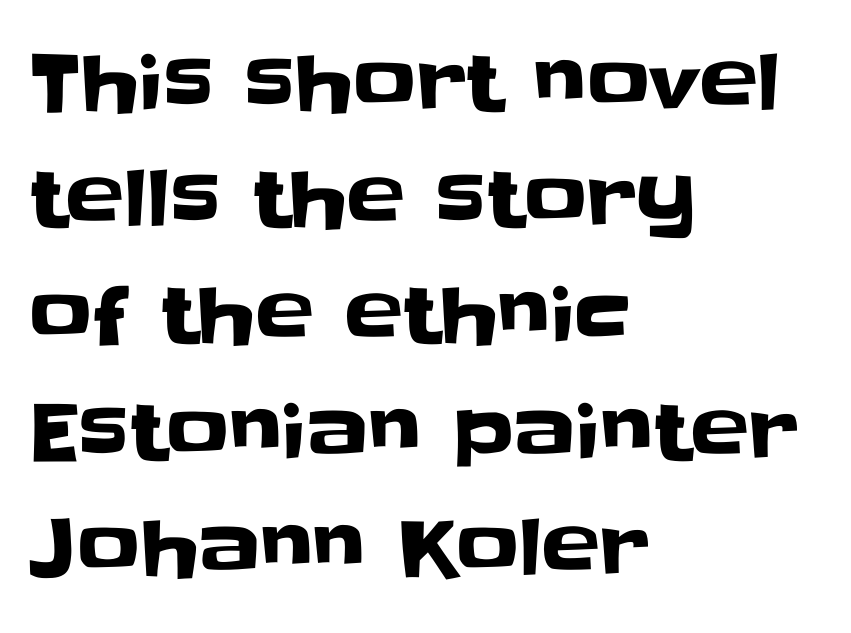
{"serif": "no", "italic": "no", "width": "normal", "stroke_contrast": "low", "x_height": "large", "monospaced": "no", "underline": "no", "align": "left", "line_spacing": "normal", "line_spacing_ratio": 1.49, "letter_spacing": "normal", "letter_spacing_em": 0.0, "glyph_px": 78}
